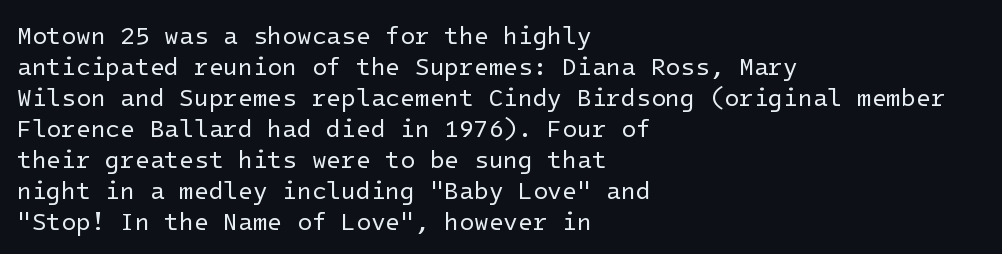
These lines keep a tight, regular rhythm from letter to letter. Notice how descenders clear the ascenders below comfortably — that's standard leading. These lines were composed using upright roman letters. One-word summary of the alignment: left. Nobody drew a line under any word here. The typesetting does not lean heavy: it is not bold.
